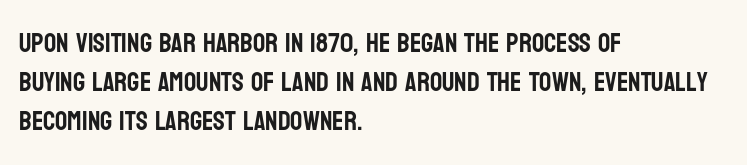
Q: Is the text italic (slanted)? A: No, it is upright.
Q: Is the text underlined? A: No.
Q: How is the paragraph aligned? A: Left-aligned.
Q: Is the spacing between letters normal or unusually wide? A: Normal.
Q: Is the spacing between lines tight, normal or loose? A: Normal.
